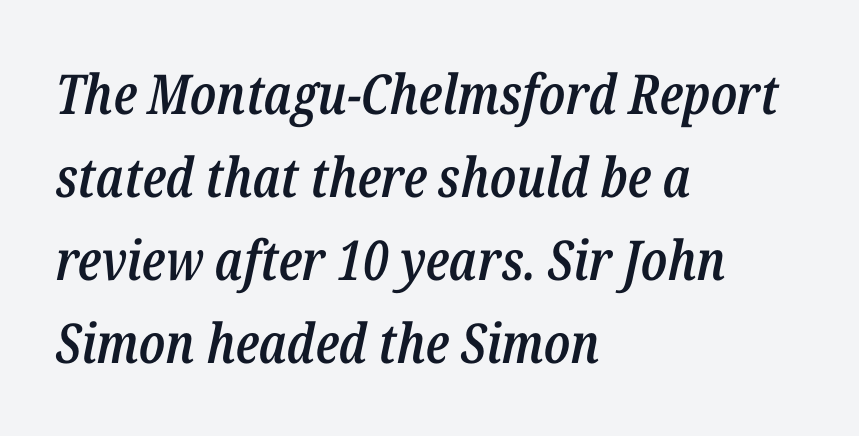
Q: Is the text bold? A: Semi-bold.
Q: Is the text italic (slanted)? A: Yes, it leans right by about 12 degrees.
Q: Is the text underlined? A: No.
Q: How is the paragraph aligned? A: Left-aligned.
Q: Is the spacing between letters normal or unusually wide? A: Normal.
Q: Is the spacing between lines tight, normal or loose? A: Normal.
Q: Width (condensed, normal, or wide)? A: Condensed.
Q: Stroke contrast? A: Low.
Q: x-height? A: Medium.
Q: Monospaced? A: No.
